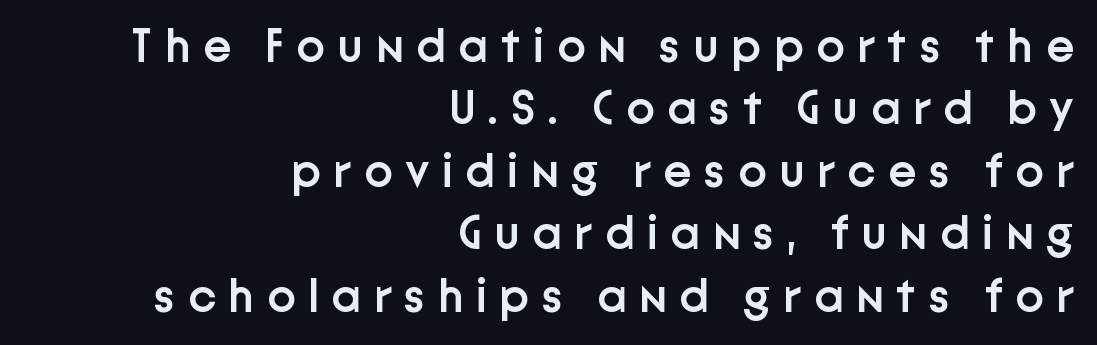
The image shows 48 px semibold sans-serif type, upright; set right-aligned, normal line spacing (1.3x), unusually wide letter spacing (+0.26 em), not underlined; low stroke contrast and a medium x-height.
